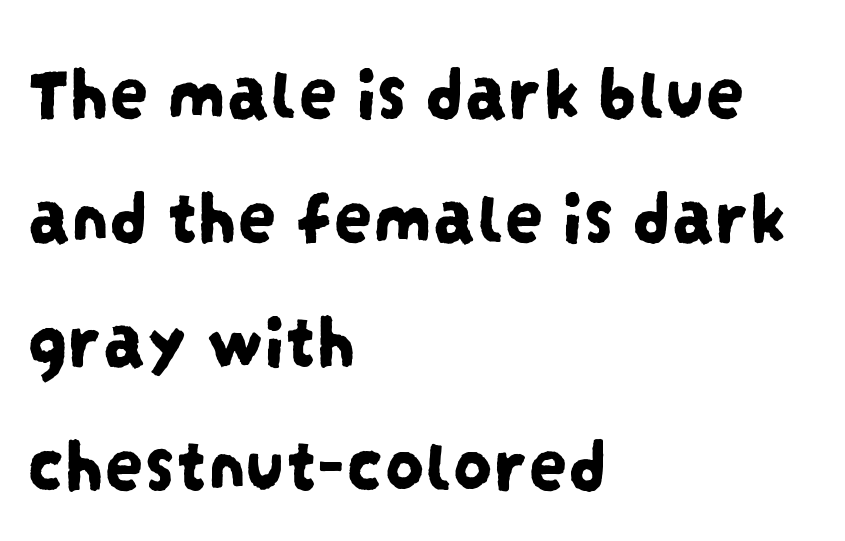
{"serif": "no", "width": "condensed", "stroke_contrast": "low", "x_height": "large", "monospaced": "no", "underline": "no", "align": "left", "line_spacing": "normal", "line_spacing_ratio": 1.59, "letter_spacing": "normal", "letter_spacing_em": 0.0, "glyph_px": 78}
